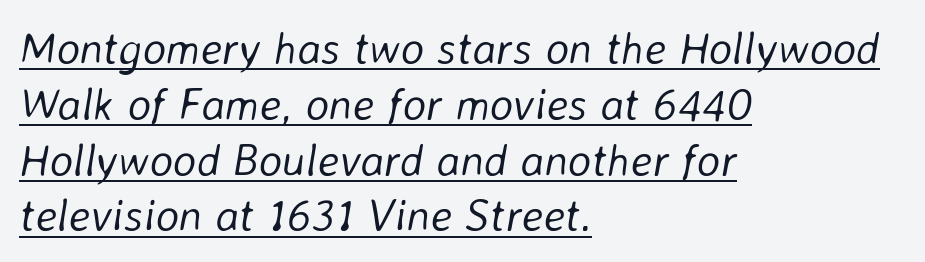
Looks like someone drew a line under every word here. The rendering uses natural spacing where letterforms have individual widths. Line beginnings align vertically; line endings do not. The tracking reads as untouched default to a designer's eye.
